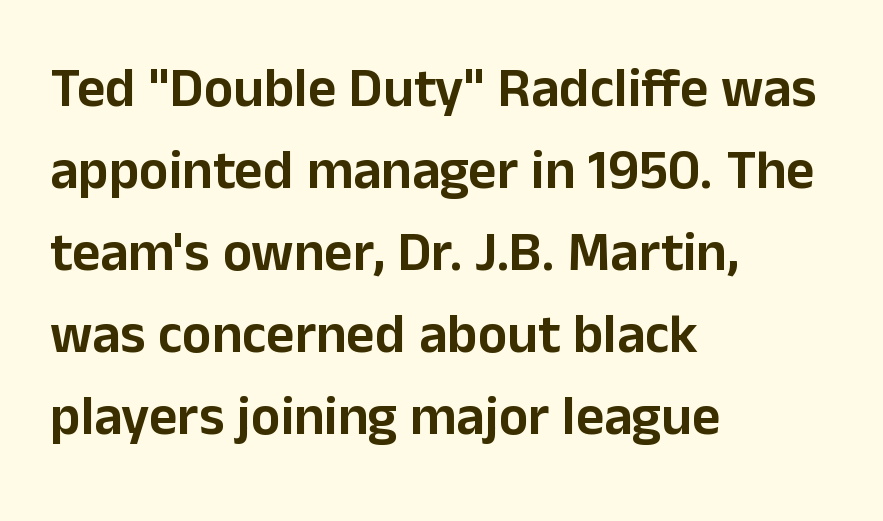
The image shows 55 px sans-serif type, upright; set left-aligned, normal line spacing (1.49x), normal letter spacing, not underlined; low stroke contrast and a medium x-height.
